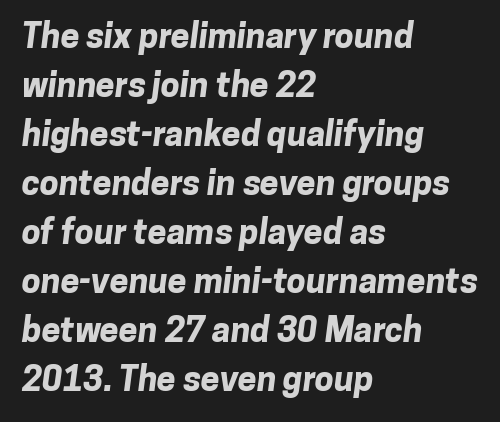
This rendering employs a face without finishing strokes, i.e., a sans-serif. Heavy-handed strokes throughout: this text is bold. Any mark beneath the type? The region is blank. Look at the tracking — it's just the regular setting, nothing added.
